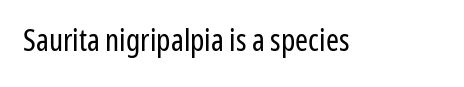
{"serif": "no", "italic": "no", "bold": "no", "weight": "regular", "width": "condensed", "stroke_contrast": "low", "x_height": "medium", "monospaced": "no", "underline": "no", "letter_spacing": "normal", "letter_spacing_em": 0.0, "glyph_px": 31}
